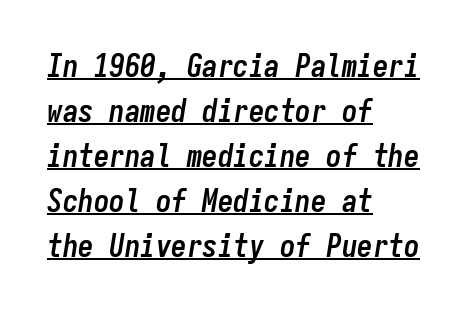
Which margin do the lines hug? The left one — the right edge is uneven. A dark, heavy texture on the line: the type is bold. Does extra space separate the letters? No, they use regular spacing. The glyphs look as if they've been sheared to an angle. Normally led — the rows are evenly, conventionally spaced.
